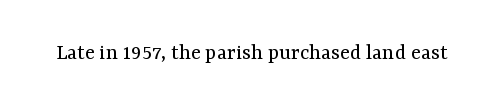
Q: Is the text bold? A: No.
Q: Is the text italic (slanted)? A: No, it is upright.
Q: Is the text underlined? A: No.
Q: Is the spacing between letters normal or unusually wide? A: Normal.
